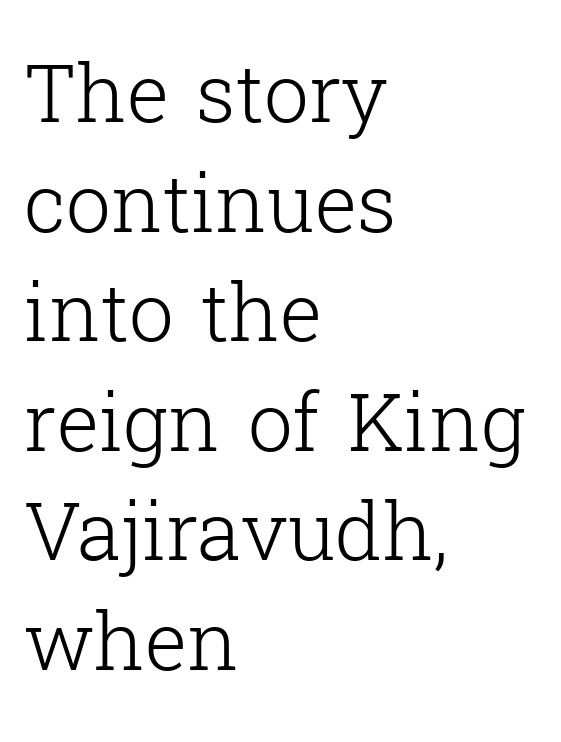
The image shows 80 px light serif type, upright; set left-aligned, normal line spacing (1.37x), normal letter spacing, not underlined; low stroke contrast and a medium x-height.
